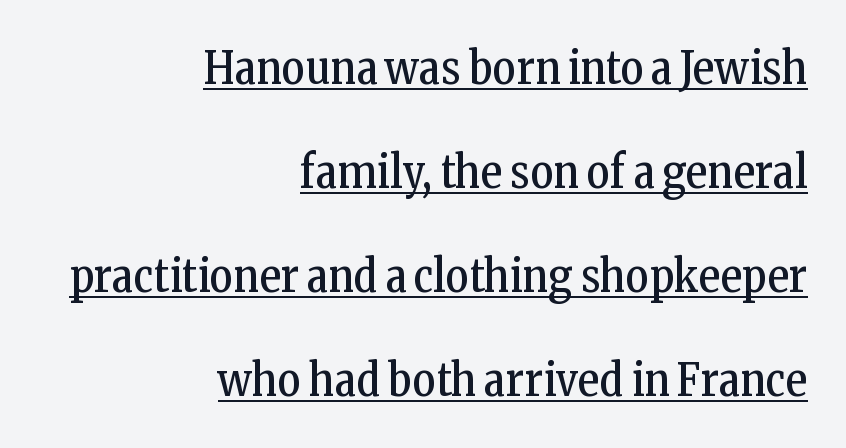
The image shows 45 px regular-weight, condensed serif type, upright; set right-aligned, loose line spacing (2.31x), normal letter spacing, underlined; low stroke contrast and a medium x-height.
